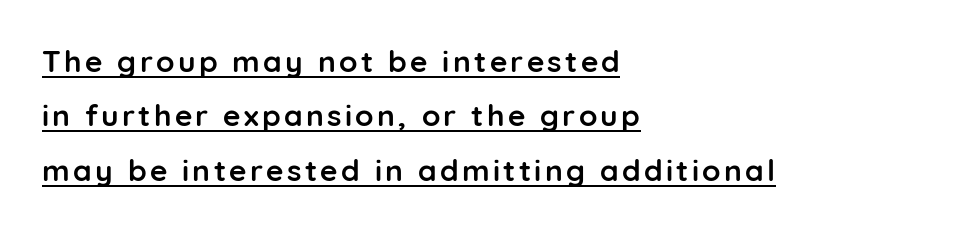
The image shows 30 px semibold sans-serif type, upright; set left-aligned, line spacing 1.81x, underlined; low stroke contrast and a medium x-height.
